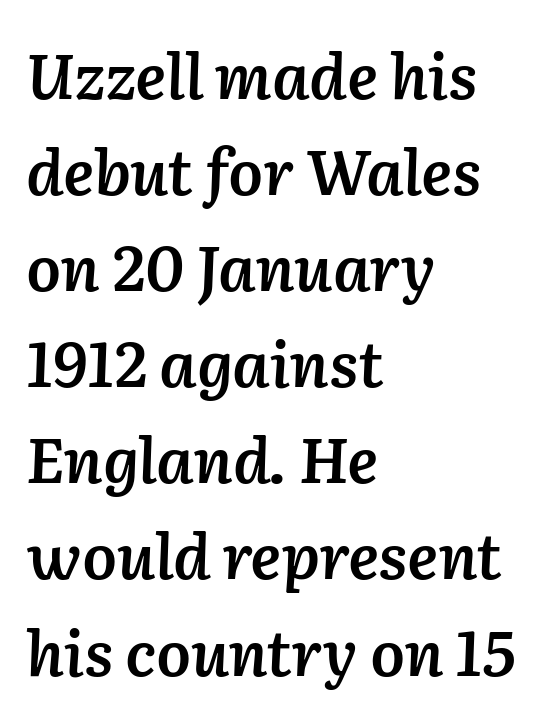
Q: Is the text bold? A: Semi-bold.
Q: Is the text italic (slanted)? A: Yes, it leans right by about 2 degrees.
Q: Is the text underlined? A: No.
Q: How is the paragraph aligned? A: Left-aligned.
Q: Is the spacing between letters normal or unusually wide? A: Normal.
Q: Is the spacing between lines tight, normal or loose? A: Normal.
Q: Width (condensed, normal, or wide)? A: Normal.
Q: Stroke contrast? A: Low.
Q: x-height? A: Medium.
Q: Monospaced? A: No.
